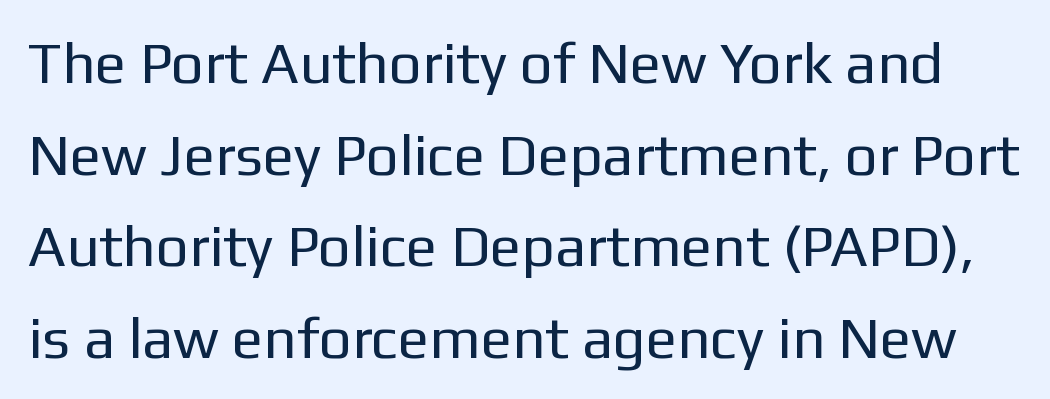
Q: Is the text bold? A: No.
Q: Is the text italic (slanted)? A: No, it is upright.
Q: Is the typeface a serif or a sans-serif typeface? A: Sans-serif.
Q: Is the text underlined? A: No.
Q: Is the spacing between letters normal or unusually wide? A: Normal.
Q: Is the spacing between lines tight, normal or loose? A: Normal.
Q: Width (condensed, normal, or wide)? A: Normal.
Q: Stroke contrast? A: Low.
Q: x-height? A: Medium.
Q: Monospaced? A: No.
